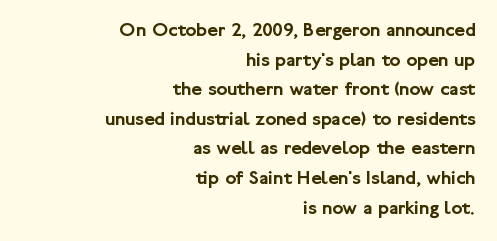
Right-aligned paragraph, ragged on the left. Descender tails drop into unmarked territory. Horizontal bands of white between lines are of average thickness. Nobody touched the tracking dial on this one. The typography opts for an upright posture over an oblique one.
